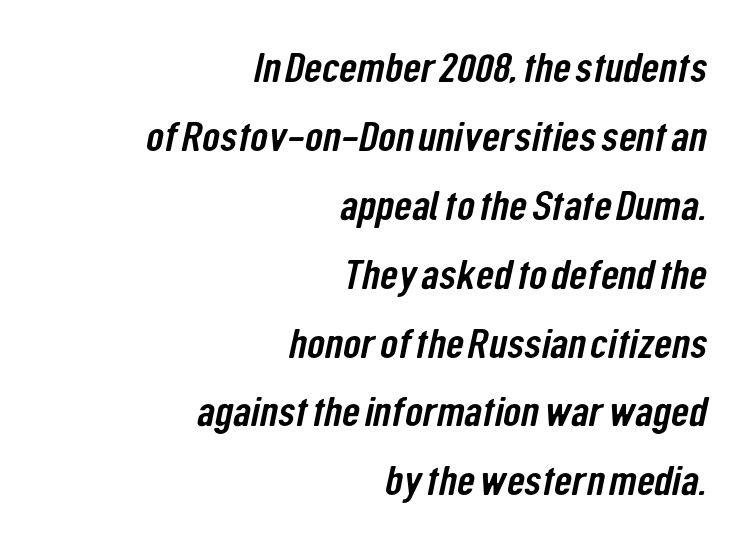
{"serif": "no", "width": "condensed", "stroke_contrast": "low", "x_height": "medium", "monospaced": "no", "underline": "no", "align": "right", "line_spacing": "normal", "line_spacing_ratio": 1.68, "letter_spacing": "normal", "letter_spacing_em": 0.0, "glyph_px": 41}
